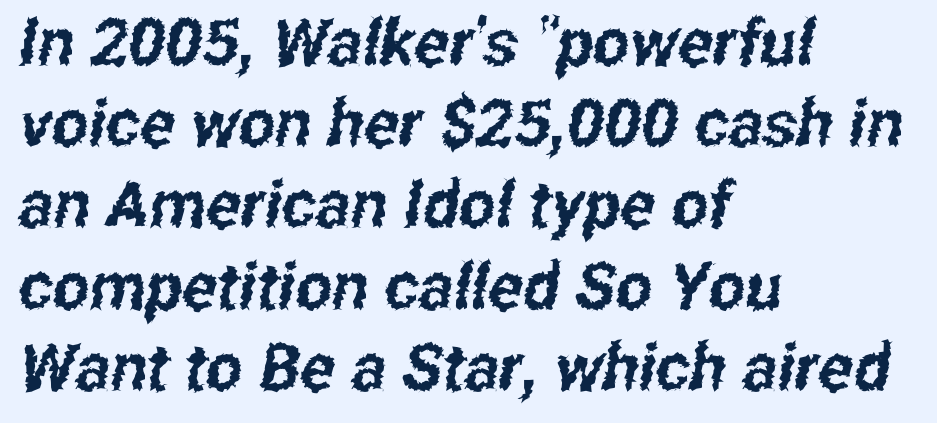
The face used here is a sans, in the tradition of grotesques and geometrics. This rendering uses left alignment, leaving the right contour irregular. Descender tails drop into unmarked territory. This sample has the flowing, uneven cadence of proportional lettering. Does extra space separate the letters? No, they use regular spacing. One glance says typical: line gaps are just what's usual.
